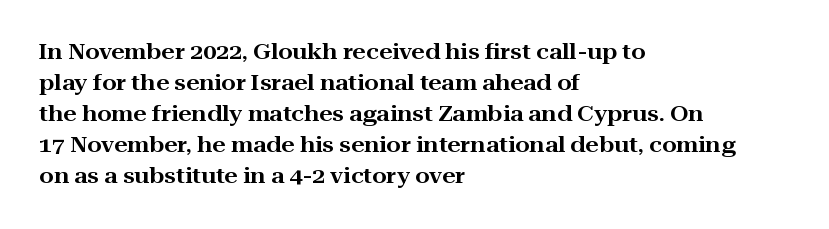
Does the copy run flush right? No — it runs flush left. The specimen reads as upright at a glance. Between one letter and the next there's only the usual sliver of space. The designer left line spacing at the default.
